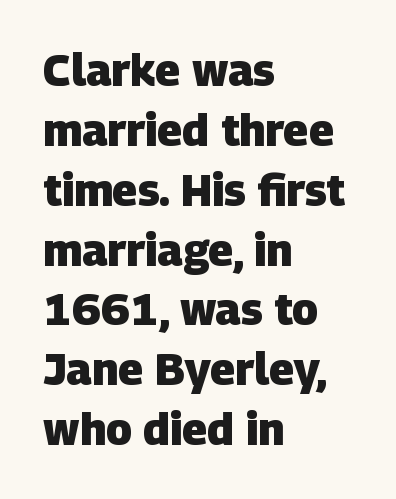
Q: Is the text bold? A: Yes.
Q: Is the typeface a serif or a sans-serif typeface? A: Sans-serif.
Q: Is the text underlined? A: No.
Q: How is the paragraph aligned? A: Left-aligned.
Q: Is the spacing between letters normal or unusually wide? A: Normal.
Q: Is the spacing between lines tight, normal or loose? A: Normal.
Q: Width (condensed, normal, or wide)? A: Normal.
Q: Stroke contrast? A: Low.
Q: x-height? A: Large.
Q: Monospaced? A: No.
